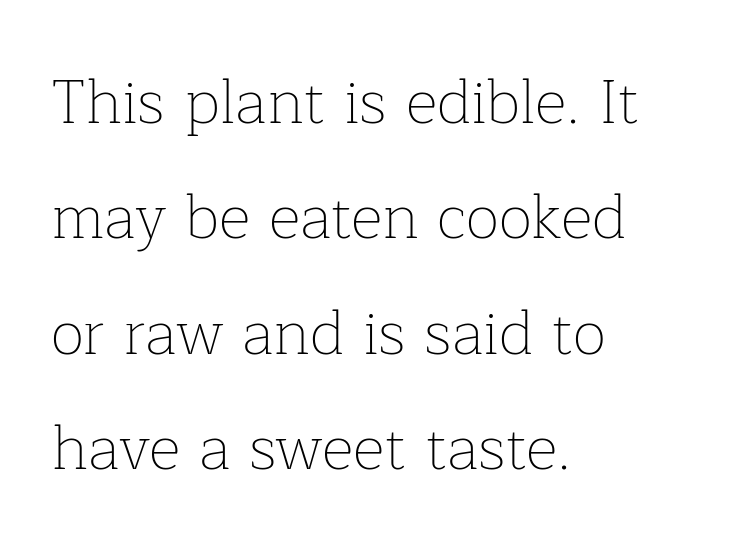
Is this a heavy cut? Hardly; it is regular or lighter. You could not count columns in this text — the font is proportionally spaced. What kind of face is this? One with serifs. Is the letter spacing exaggerated? No — it looks like the ordinary default. The specimen omits any rule beneath the text block's lines. Ascenders rise straight up at ninety degrees.
